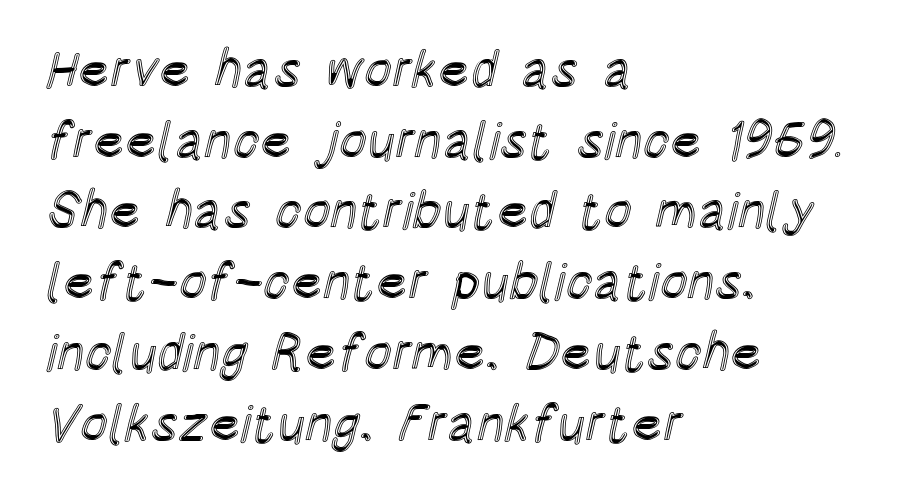
Lines of text with bare space underneath. You could call the tracking neutral — neither tight nor loose. The passage is arranged the way most books set body copy — flush left. This sample has the flowing, uneven cadence of proportional lettering.
